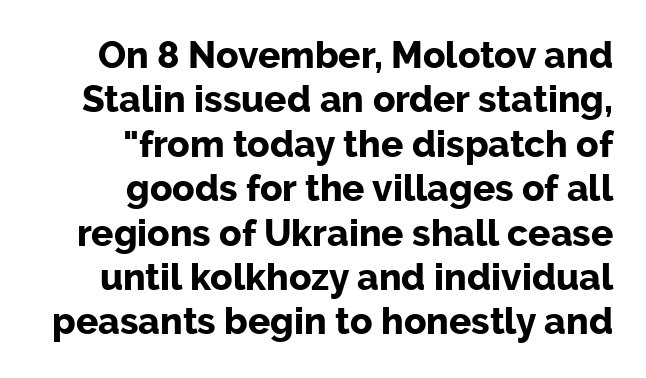
A typesetter would call this proportional, since set widths differ per character. A sans-serif font was chosen for this passage. Has an underline been added? It has not. Caption: multi-line text, flush right, ragged left. You can tell it's not italic because the verticals are truly vertical. Plenty of ink on the page — the face is bold.
